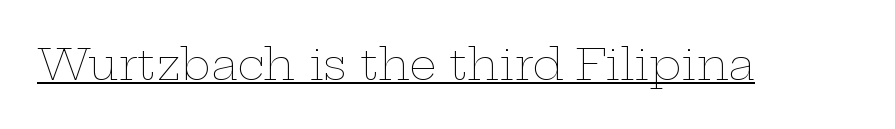
Q: Is the text bold? A: No.
Q: Is the text italic (slanted)? A: No, it is upright.
Q: Is the text underlined? A: Yes.
Q: Is the spacing between letters normal or unusually wide? A: Normal.
Q: Width (condensed, normal, or wide)? A: Wide.
Q: Stroke contrast? A: Low.
Q: x-height? A: Medium.
Q: Monospaced? A: No.
